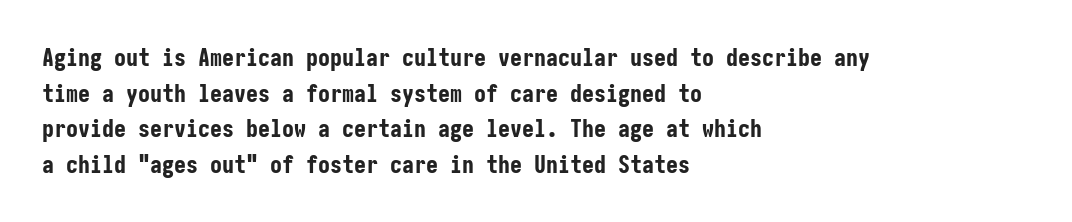
The image shows 24 px bold type, upright; set left-aligned, normal line spacing (1.48x), normal letter spacing, not underlined.
